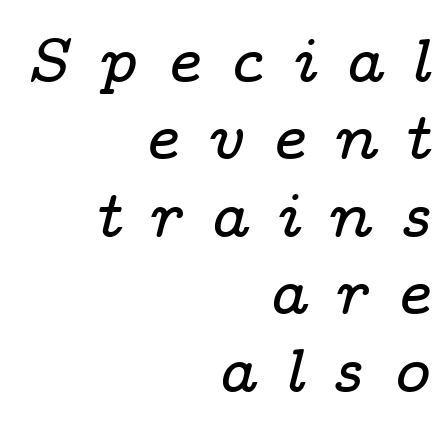
Q: Is the text italic (slanted)? A: Yes, it leans right by about 14 degrees.
Q: Is the typeface a serif or a sans-serif typeface? A: Serif.
Q: Is the text underlined? A: No.
Q: How is the paragraph aligned? A: Right-aligned.
Q: Is the spacing between letters normal or unusually wide? A: Unusually wide.
Q: Is the spacing between lines tight, normal or loose? A: Normal.
Q: Width (condensed, normal, or wide)? A: Wide.
Q: Stroke contrast? A: Low.
Q: x-height? A: Medium.
Q: Monospaced? A: No.
